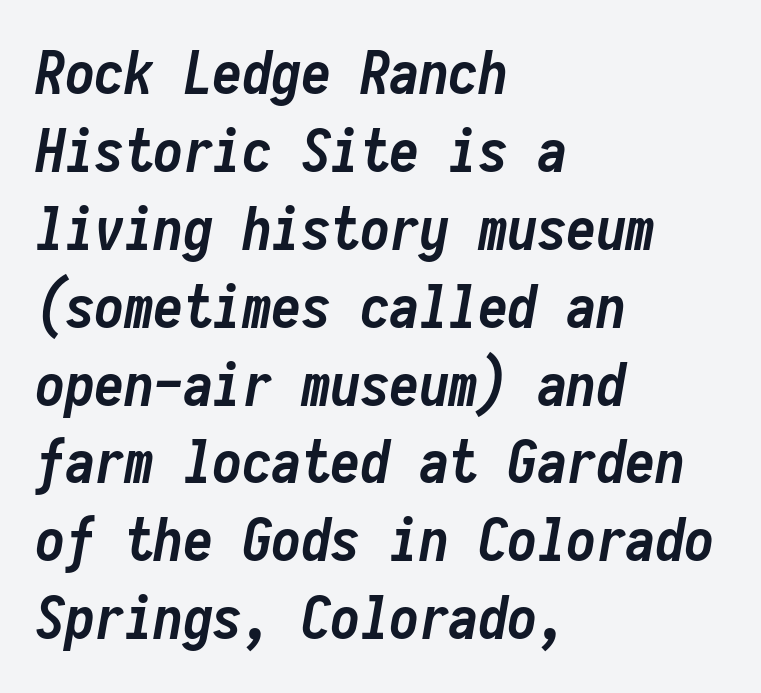
The image shows 59 px semibold, condensed type, italic (leaning right), monospaced; set left-aligned, normal line spacing (1.32x), normal letter spacing, not underlined; low stroke contrast and a medium x-height.
